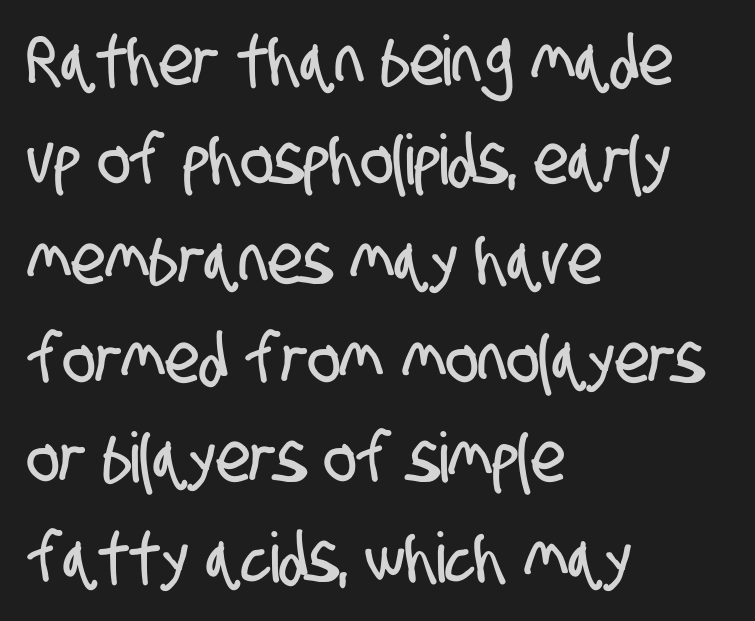
Q: Is the typeface a serif or a sans-serif typeface? A: Sans-serif.
Q: Is the text underlined? A: No.
Q: How is the paragraph aligned? A: Left-aligned.
Q: Is the spacing between letters normal or unusually wide? A: Normal.
Q: Is the spacing between lines tight, normal or loose? A: Normal.
Q: Width (condensed, normal, or wide)? A: Condensed.
Q: Stroke contrast? A: Low.
Q: x-height? A: Large.
Q: Monospaced? A: No.
